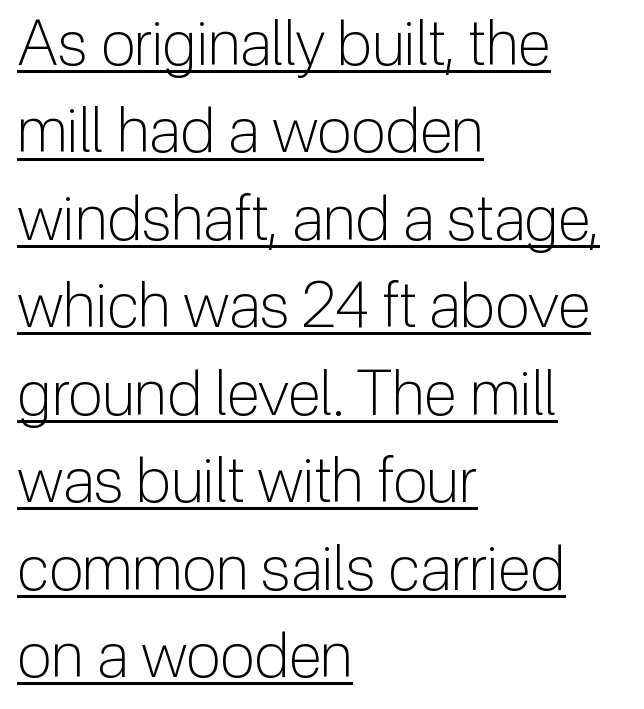
Q: Is the text bold? A: No.
Q: Is the text italic (slanted)? A: No, it is upright.
Q: Is the typeface a serif or a sans-serif typeface? A: Sans-serif.
Q: Is the text underlined? A: Yes.
Q: How is the paragraph aligned? A: Left-aligned.
Q: Is the spacing between letters normal or unusually wide? A: Normal.
Q: Is the spacing between lines tight, normal or loose? A: Normal.
Q: Width (condensed, normal, or wide)? A: Normal.
Q: Stroke contrast? A: Low.
Q: x-height? A: Medium.
Q: Monospaced? A: No.
